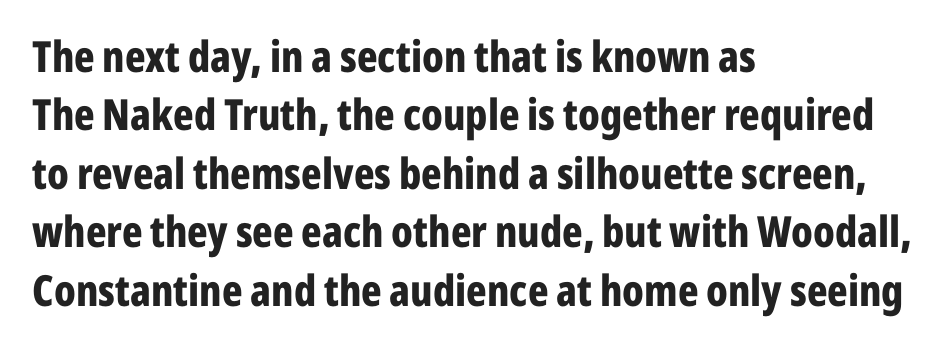
The image shows 43 px bold, condensed sans-serif type, upright; set left-aligned, normal line spacing (1.36x), normal letter spacing, not underlined; low stroke contrast and a medium x-height.
